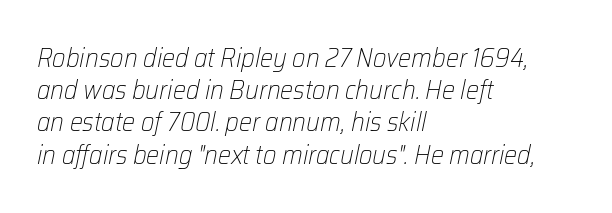
Q: Is the text bold? A: No.
Q: Is the text italic (slanted)? A: Yes, it leans right by about 12 degrees.
Q: Is the text underlined? A: No.
Q: How is the paragraph aligned? A: Left-aligned.
Q: Is the spacing between letters normal or unusually wide? A: Normal.
